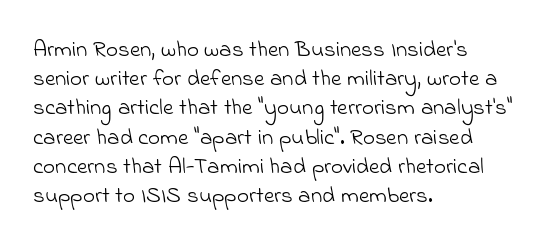
Q: Is the text bold? A: No.
Q: Is the text underlined? A: No.
Q: How is the paragraph aligned? A: Left-aligned.
Q: Is the spacing between letters normal or unusually wide? A: Normal.
Q: Is the spacing between lines tight, normal or loose? A: Normal.
